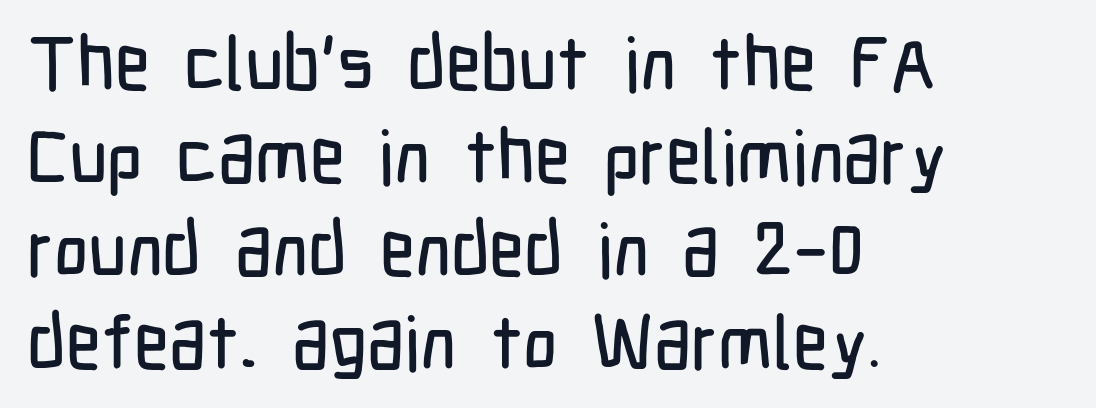
The image shows 75 px condensed sans-serif type, upright; set left-aligned, line spacing 1.24x, normal letter spacing, not underlined; low stroke contrast and a medium x-height.
